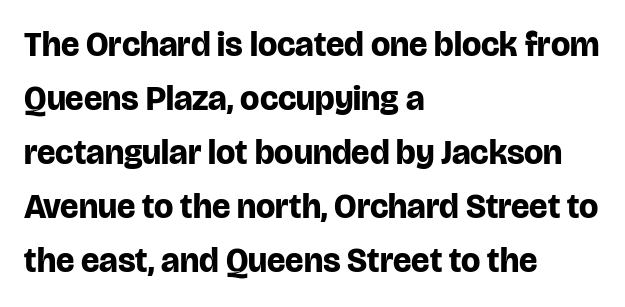
{"serif": "no", "italic": "no", "bold": "yes", "weight": "bold", "width": "normal", "stroke_contrast": "low", "x_height": "large", "monospaced": "no", "underline": "no", "align": "left", "line_spacing": "normal", "line_spacing_ratio": 1.59, "letter_spacing": "normal", "letter_spacing_em": 0.0, "glyph_px": 34}
